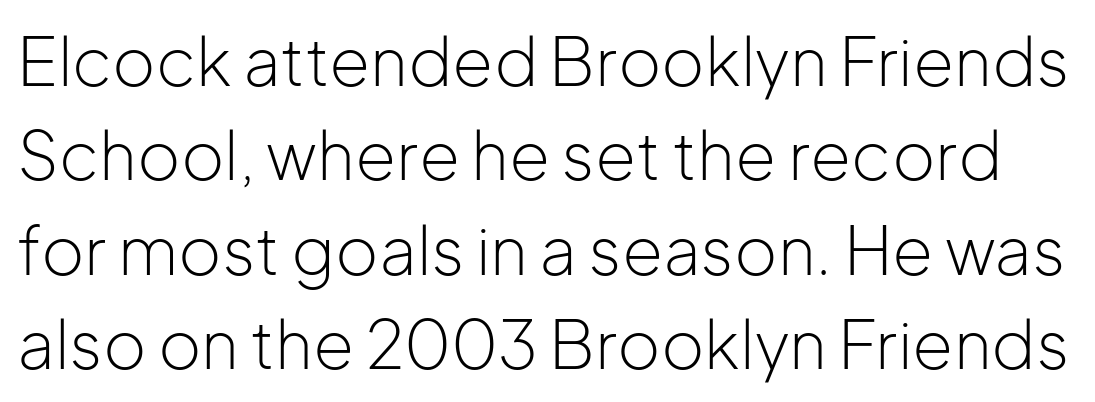
Q: Is the text bold? A: No.
Q: Is the text italic (slanted)? A: No, it is upright.
Q: Is the typeface a serif or a sans-serif typeface? A: Sans-serif.
Q: Is the text underlined? A: No.
Q: Is the spacing between letters normal or unusually wide? A: Normal.
Q: Is the spacing between lines tight, normal or loose? A: Normal.
Q: Width (condensed, normal, or wide)? A: Normal.
Q: Stroke contrast? A: Low.
Q: x-height? A: Medium.
Q: Monospaced? A: No.
